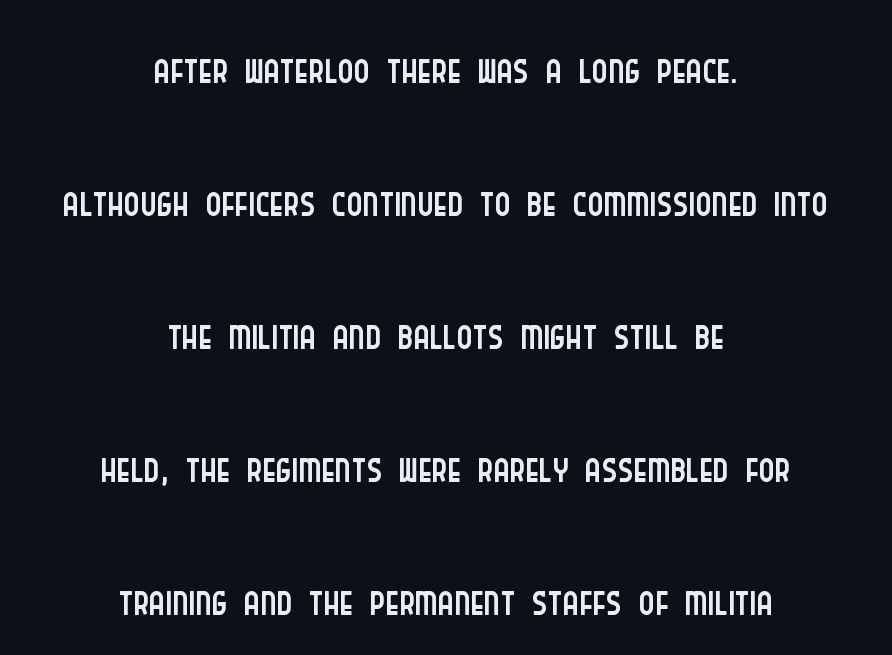
Q: Is the text bold? A: No.
Q: Is the text italic (slanted)? A: No, it is upright.
Q: Is the typeface a serif or a sans-serif typeface? A: Sans-serif.
Q: Is the text underlined? A: No.
Q: How is the paragraph aligned? A: Centered.
Q: Is the spacing between letters normal or unusually wide? A: Normal.
Q: Is the spacing between lines tight, normal or loose? A: Loose.
Q: Width (condensed, normal, or wide)? A: Condensed.
Q: Stroke contrast? A: Low.
Q: x-height? A: Large.
Q: Monospaced? A: No.
